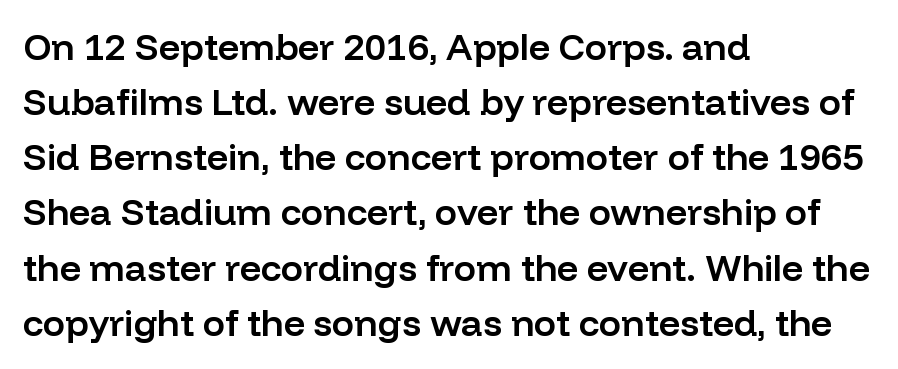
Nope, not italic — everything's standing straight. Font category for this specimen: sans-serif. Looks like regular typesetting: each glyph gets only the width it needs. The paragraph shown leans on its left margin.
